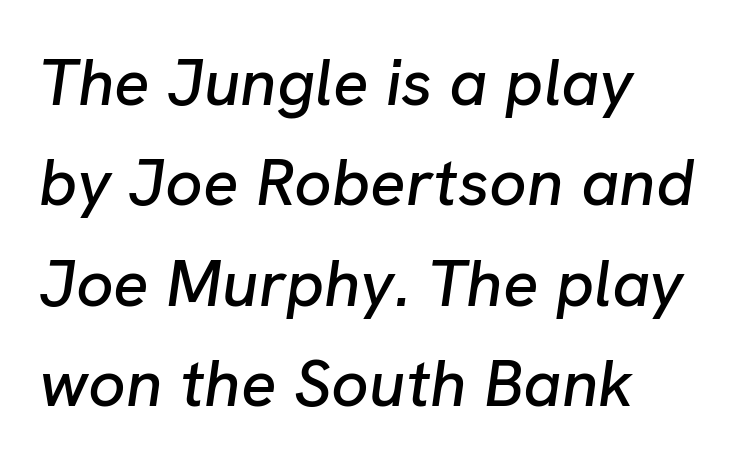
The image shows 66 px text type, italic (leaning right); set normal line spacing (1.52x), normal letter spacing, not underlined; low stroke contrast and a medium x-height.
